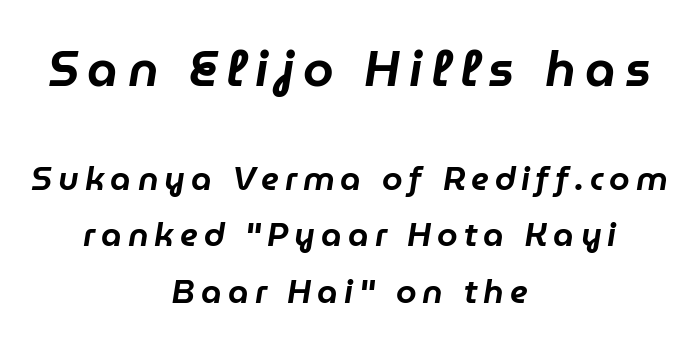
The image shows 49 px text type, italic (leaning right); set centered, line spacing 1.71x, not underlined; the first (top) block is 1.48x larger; low stroke contrast and a medium x-height.
